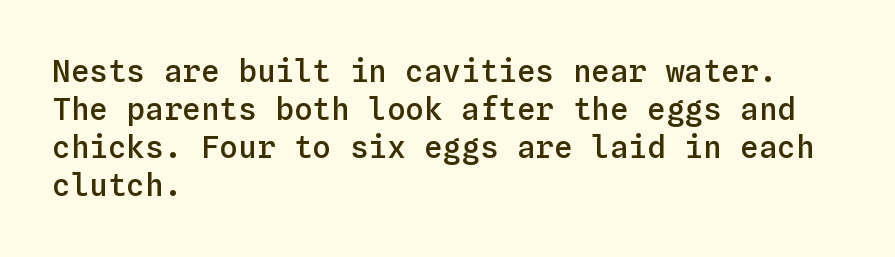
The image shows 31 px semibold type, upright, monospaced; set left-aligned, line spacing 1.23x, normal letter spacing, not underlined; low stroke contrast and a medium x-height.
